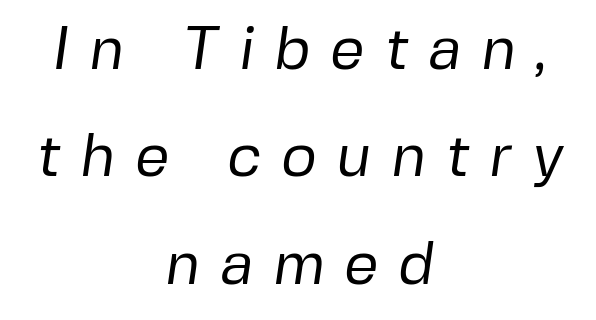
Q: Is the text bold? A: No.
Q: Is the typeface a serif or a sans-serif typeface? A: Sans-serif.
Q: Is the text underlined? A: No.
Q: How is the paragraph aligned? A: Centered.
Q: Is the spacing between letters normal or unusually wide? A: Unusually wide.
Q: Width (condensed, normal, or wide)? A: Normal.
Q: Stroke contrast? A: Low.
Q: x-height? A: Medium.
Q: Monospaced? A: No.
